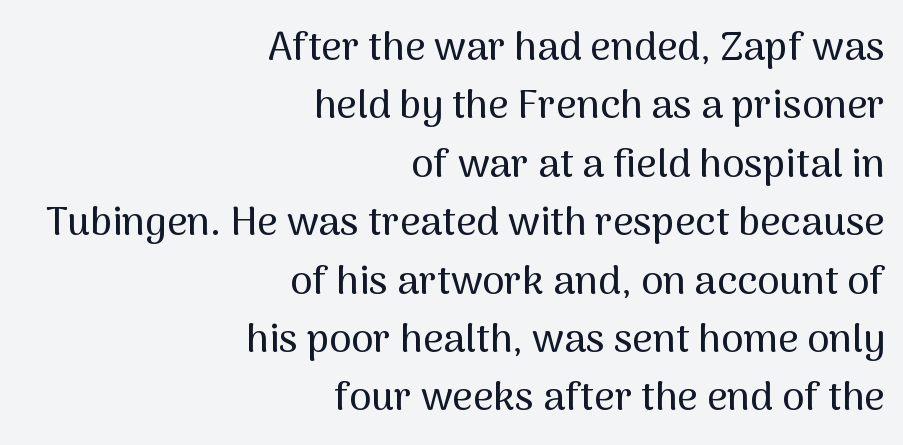
Does extra space separate the letters? No, they use regular spacing. Horizontally, the lines are justified to the trailing edge only. This sample uses an upright cut, with every glyph sitting square on the baseline. The strip under each line holds only bare page.
